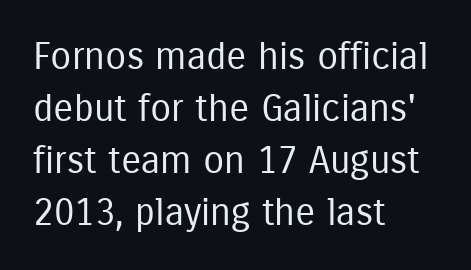
Every character sits straight up, as roman type does. There is no visible air inserted between adjacent glyphs. Stroke mass is kept to a normal reading level or below. Quick note: interline space is typical. The letters carry no serifs — their stems end cleanly without finishing strokes.
